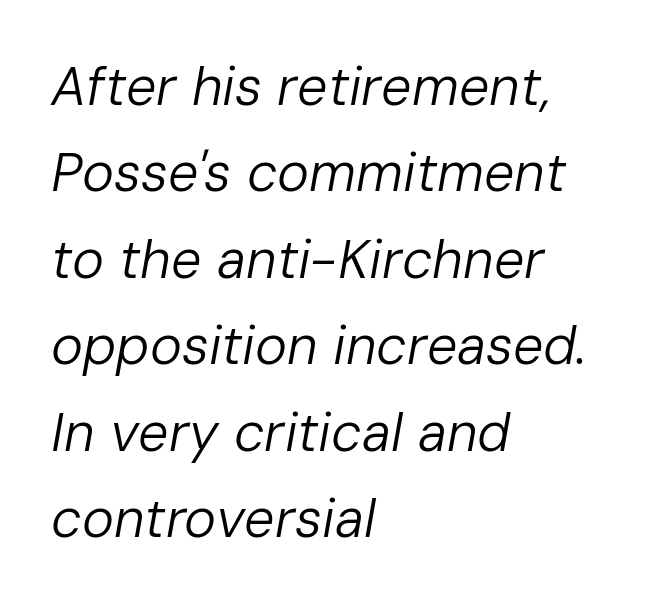
The image shows 54 px regular-weight type, italic (leaning right); set left-aligned, normal line spacing (1.6x), normal letter spacing, not underlined; low stroke contrast and a medium x-height.
